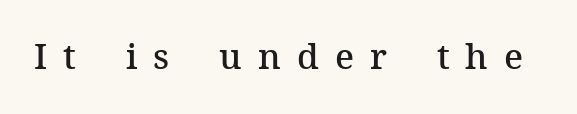
The image shows 35 px semibold serif type, upright; set unusually wide letter spacing (+0.46 em), not underlined; medium stroke contrast and a medium x-height.
